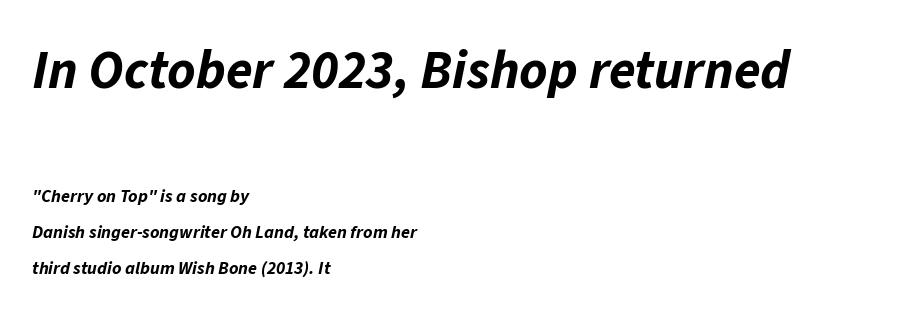
Q: Is the text bold? A: Yes.
Q: Is the text italic (slanted)? A: Yes, it leans right by about 11 degrees.
Q: Is the text underlined? A: No.
Q: How is the paragraph aligned? A: Left-aligned.
Q: Is the spacing between letters normal or unusually wide? A: Normal.
Q: Is the spacing between lines tight, normal or loose? A: Loose.
Q: Which block of text is set in a larger size, the first (top) or the second (bottom)? A: The first (top) one.
Q: Width (condensed, normal, or wide)? A: Normal.
Q: Stroke contrast? A: Low.
Q: x-height? A: Medium.
Q: Monospaced? A: No.
